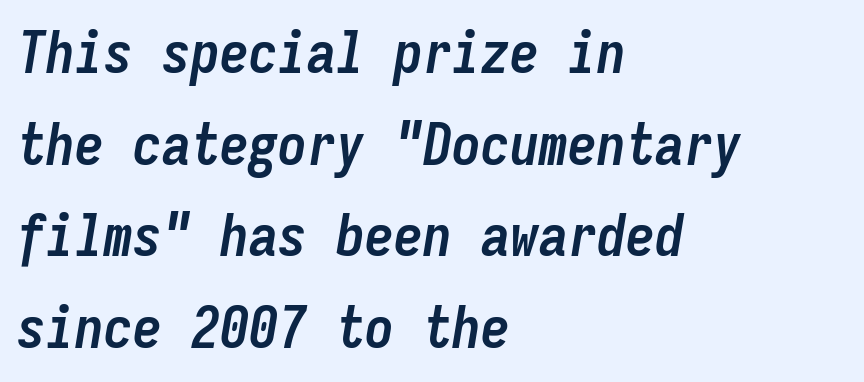
{"italic": "yes", "lean": "right", "slant_degrees": 9, "bold": "yes", "weight": "semibold", "width": "condensed", "stroke_contrast": "low", "x_height": "medium", "monospaced": "yes", "underline": "no", "align": "left", "line_spacing": "normal", "line_spacing_ratio": 1.58, "letter_spacing": "normal", "letter_spacing_em": 0.0, "glyph_px": 58}
